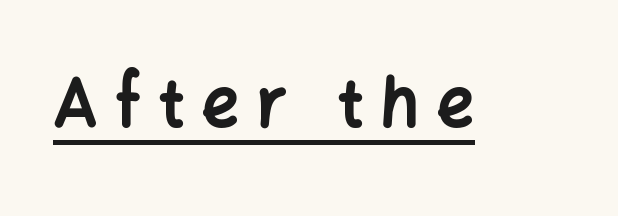
{"serif": "no", "italic": "no", "bold": "yes", "weight": "bold", "width": "normal", "stroke_contrast": "low", "x_height": "medium", "monospaced": "no", "underline": "yes", "letter_spacing": "wide", "letter_spacing_em": 0.26, "glyph_px": 66}
